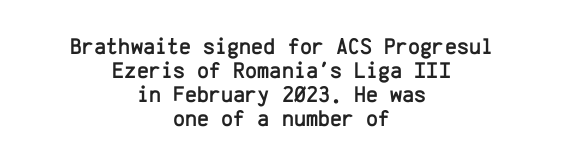
The image shows 23 px text type, upright; set centered, tight line spacing (1.05x), normal letter spacing, not underlined.
